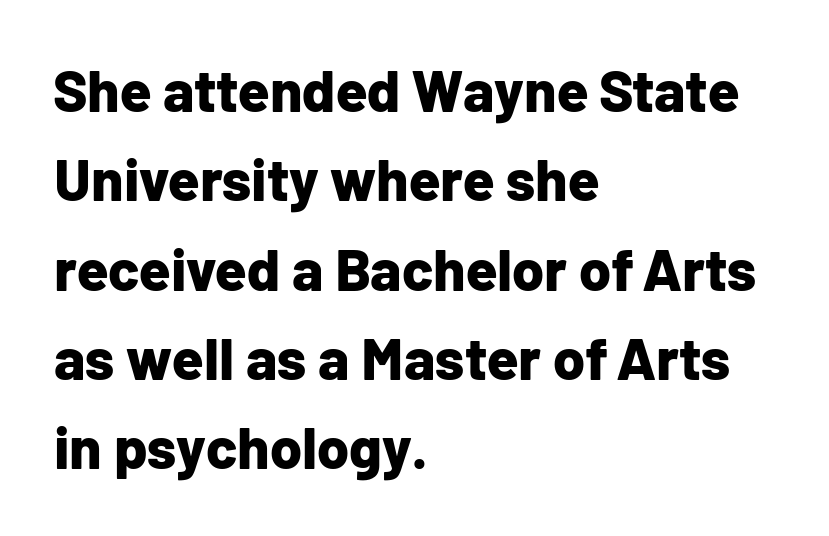
Q: Is the text bold? A: Yes.
Q: Is the text italic (slanted)? A: No, it is upright.
Q: Is the typeface a serif or a sans-serif typeface? A: Sans-serif.
Q: Is the text underlined? A: No.
Q: How is the paragraph aligned? A: Left-aligned.
Q: Is the spacing between letters normal or unusually wide? A: Normal.
Q: Is the spacing between lines tight, normal or loose? A: Normal.
Q: Width (condensed, normal, or wide)? A: Normal.
Q: Stroke contrast? A: Low.
Q: x-height? A: Medium.
Q: Monospaced? A: No.
